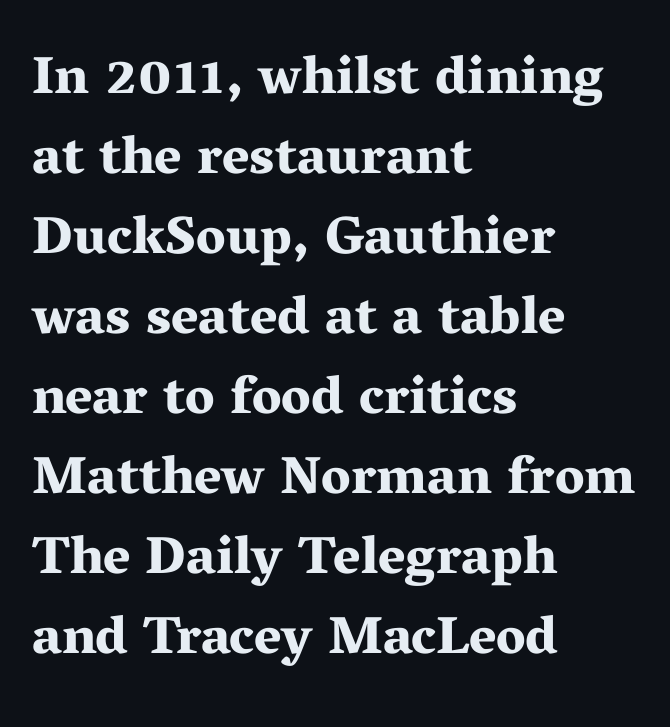
Stroke thickness is high; the sample reads as a true bold. Short note: letters normally spaced. Layout note: lines flush left. The gap between lines stays unmarked.
